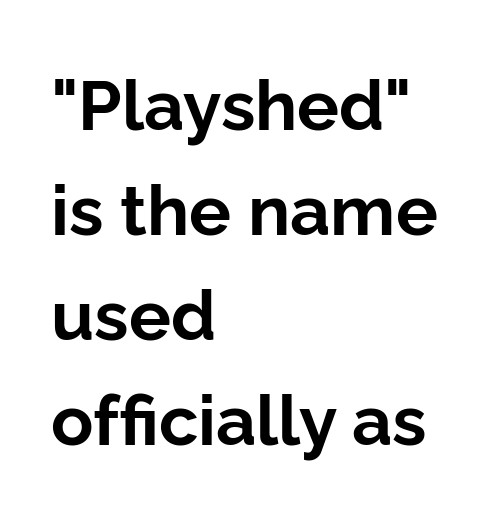
{"serif": "no", "italic": "no", "bold": "yes", "weight": "bold", "width": "normal", "stroke_contrast": "low", "x_height": "medium", "monospaced": "no", "underline": "no", "align": "left", "line_spacing": "normal", "line_spacing_ratio": 1.5, "letter_spacing": "normal", "letter_spacing_em": 0.0, "glyph_px": 70}
